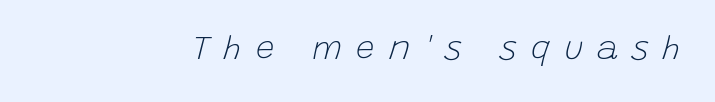
No chunkiness to these letters — they're not bold. The face used here has a pronounced slope to its letters. Descenders are the only things crossing below the line. You could not count columns in this text — the font is proportionally spaced. The tracking jumps out immediately: characters are airy and widely separated.
